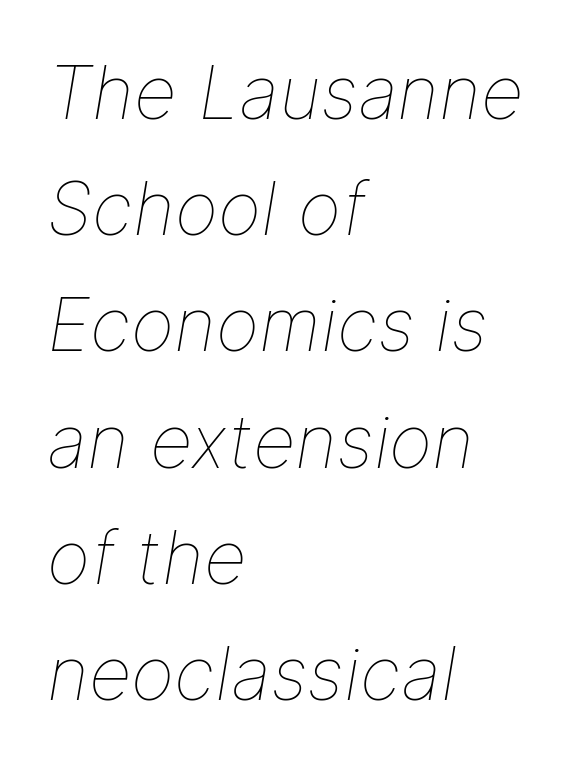
Q: Is the text bold? A: No.
Q: Is the text italic (slanted)? A: Yes, it leans right by about 9 degrees.
Q: Is the text underlined? A: No.
Q: How is the paragraph aligned? A: Left-aligned.
Q: Is the spacing between letters normal or unusually wide? A: Normal.
Q: Is the spacing between lines tight, normal or loose? A: Normal.
Q: Width (condensed, normal, or wide)? A: Normal.
Q: Stroke contrast? A: Low.
Q: x-height? A: Medium.
Q: Monospaced? A: No.
